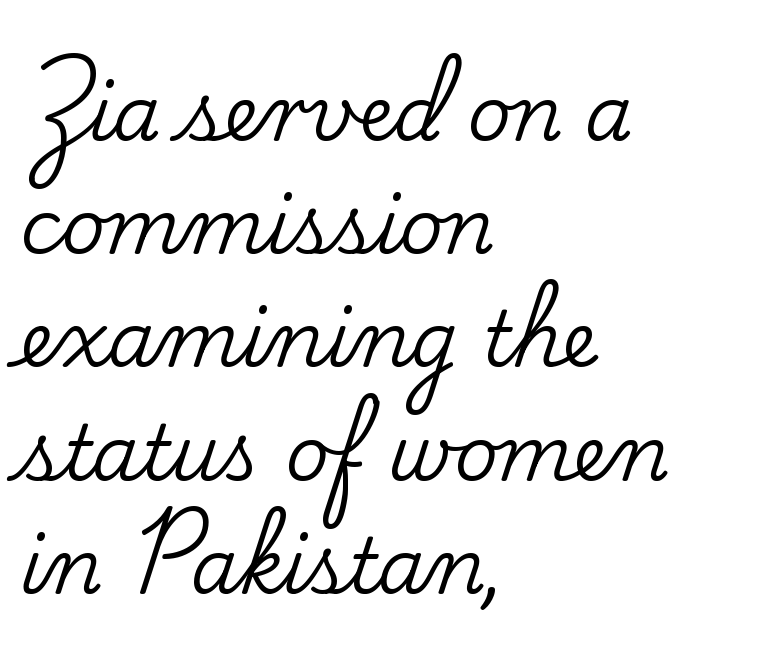
The image shows 76 px serif type; set left-aligned, normal line spacing (1.49x), normal letter spacing, not underlined; low stroke contrast and a small x-height.
